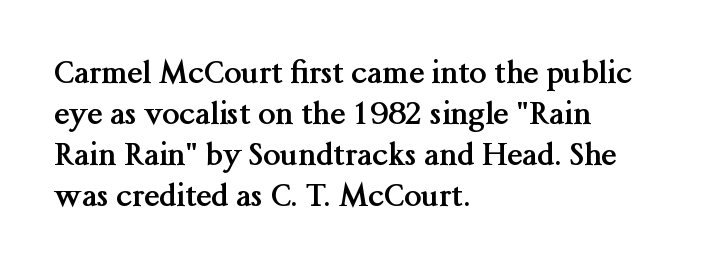
Q: Is the text bold? A: Yes.
Q: Is the text italic (slanted)? A: No, it is upright.
Q: Is the typeface a serif or a sans-serif typeface? A: Serif.
Q: Is the text underlined? A: No.
Q: How is the paragraph aligned? A: Left-aligned.
Q: Is the spacing between letters normal or unusually wide? A: Normal.
Q: Is the spacing between lines tight, normal or loose? A: Normal.
Q: Width (condensed, normal, or wide)? A: Normal.
Q: Stroke contrast? A: Medium.
Q: x-height? A: Medium.
Q: Monospaced? A: No.
